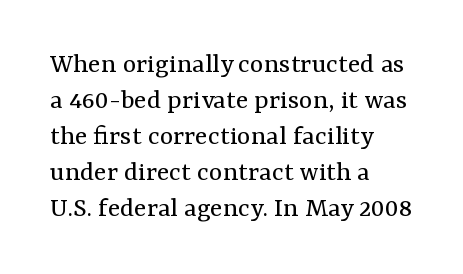
Q: Is the text bold? A: No.
Q: Is the text italic (slanted)? A: No, it is upright.
Q: Is the typeface a serif or a sans-serif typeface? A: Serif.
Q: Is the text underlined? A: No.
Q: How is the paragraph aligned? A: Left-aligned.
Q: Is the spacing between letters normal or unusually wide? A: Normal.
Q: Width (condensed, normal, or wide)? A: Normal.
Q: Stroke contrast? A: Medium.
Q: x-height? A: Medium.
Q: Monospaced? A: No.
